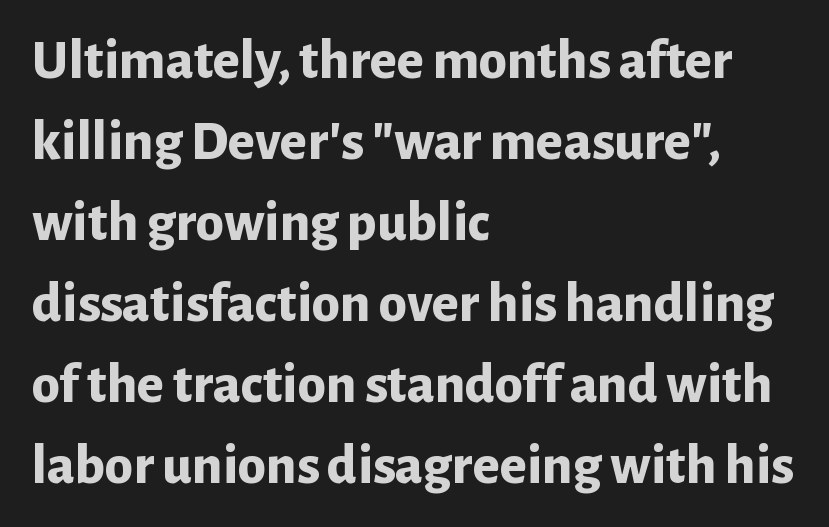
Any mark beneath the type? The region is blank. It's the straight-up-and-down kind of type. Pretty heavy lettering here — definitely bold. In terms of letterspacing, this is plain default setting. This sample has the flowing, uneven cadence of proportional lettering.
